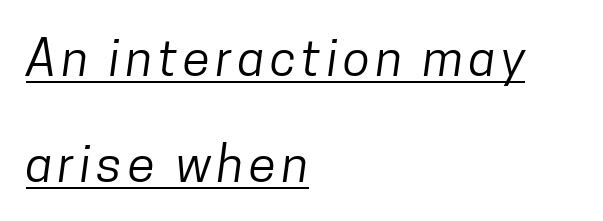
The image shows 50 px regular-weight, condensed sans-serif type; set left-aligned, loose line spacing (2.12x), underlined; low stroke contrast and a medium x-height.
